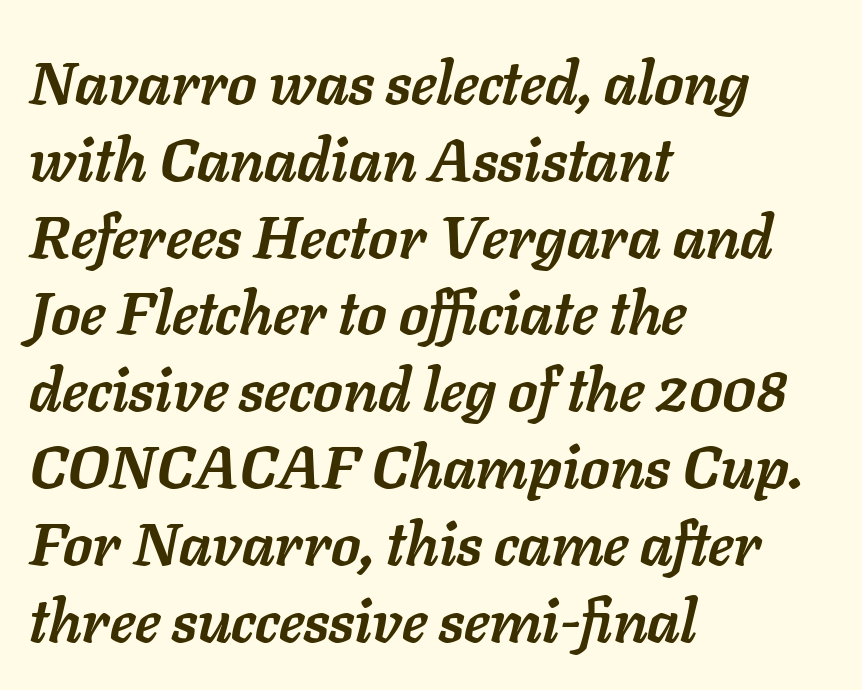
The image shows 60 px semibold type, italic (leaning right); set left-aligned, normal line spacing (1.28x), normal letter spacing, not underlined; low stroke contrast and a medium x-height.
